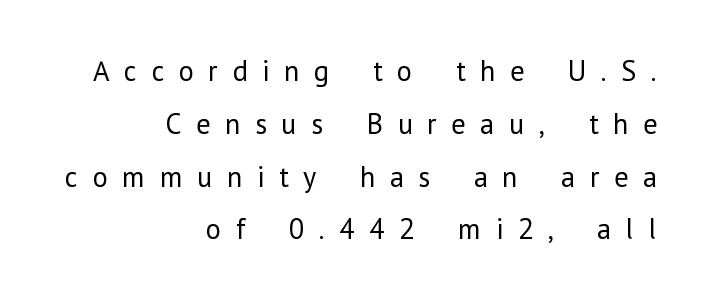
{"serif": "no", "italic": "no", "bold": "no", "weight": "regular", "width": "normal", "stroke_contrast": "low", "x_height": "medium", "monospaced": "no", "underline": "no", "align": "right", "line_spacing_ratio": 1.82, "letter_spacing": "wide", "letter_spacing_em": 0.5, "glyph_px": 29}
